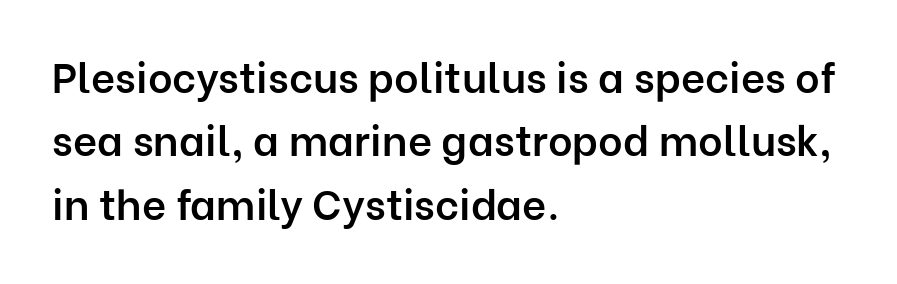
The image shows 42 px semibold sans-serif type, upright; set left-aligned, normal line spacing (1.51x), normal letter spacing, not underlined; low stroke contrast and a medium x-height.
